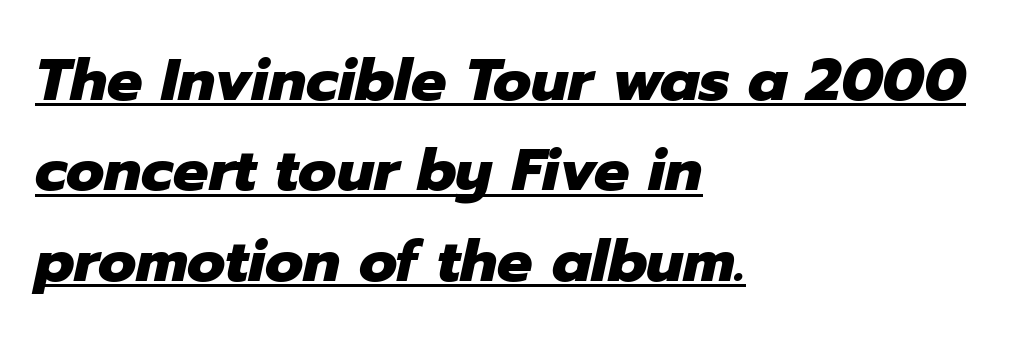
The image shows 59 px heavy type, italic (leaning right); set left-aligned, normal line spacing (1.53x), normal letter spacing, underlined; low stroke contrast and a medium x-height.
